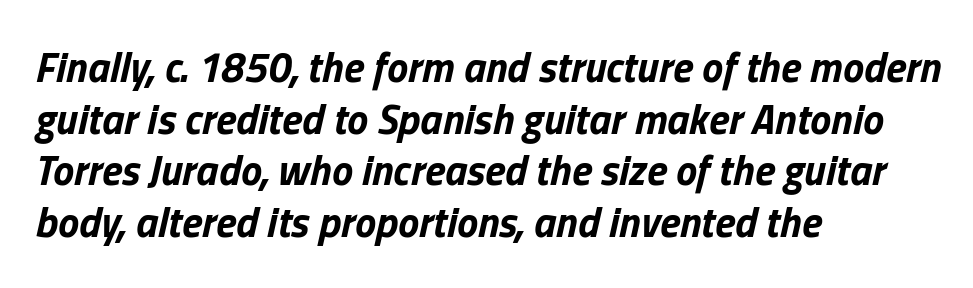
Looks like regular typesetting: each glyph gets only the width it needs. A dark, heavy texture on the line: the type is bold. Between one letter and the next there's only the usual sliver of space. The area under the type is left untouched. Layout note: lines flush left. The face used here has a pronounced slope to its letters.
